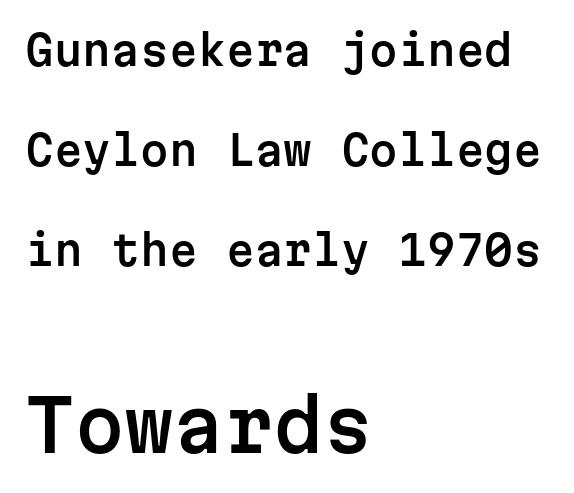
This sample has the even, mechanical cadence of fixed-width lettering. Is the letter spacing exaggerated? No — it looks like the ordinary default. Typographically, this falls in the sans-serif category. The strip under each line holds only bare page.
